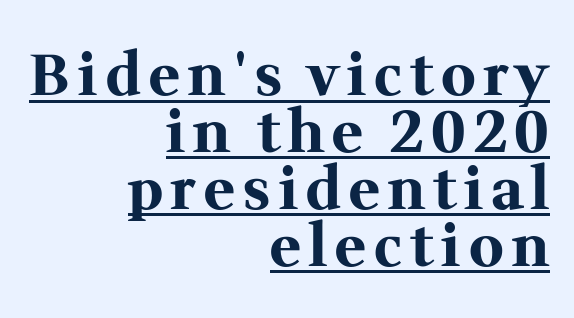
Q: Is the text bold? A: Yes.
Q: Is the text italic (slanted)? A: No, it is upright.
Q: Is the typeface a serif or a sans-serif typeface? A: Serif.
Q: Is the text underlined? A: Yes.
Q: How is the paragraph aligned? A: Right-aligned.
Q: Is the spacing between lines tight, normal or loose? A: Tight.
Q: Width (condensed, normal, or wide)? A: Normal.
Q: Stroke contrast? A: Medium.
Q: x-height? A: Medium.
Q: Monospaced? A: No.
